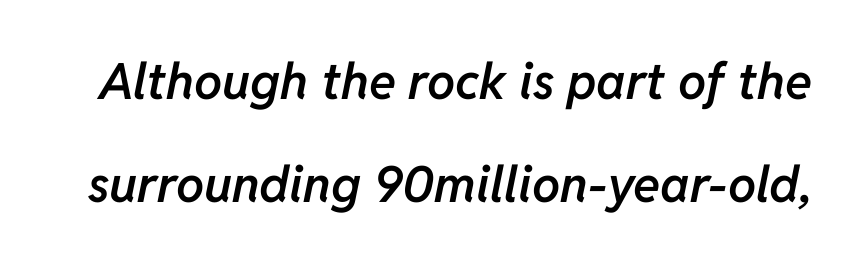
I'd describe the lettering as semibold — firm but not a full bold. Loosely led — the rows are spread out. Each word holds together tightly as a unit, with standard inter-letter gaps. Beneath every word, the page is bare. Do the characters align in a grid? No, the font is proportional.
